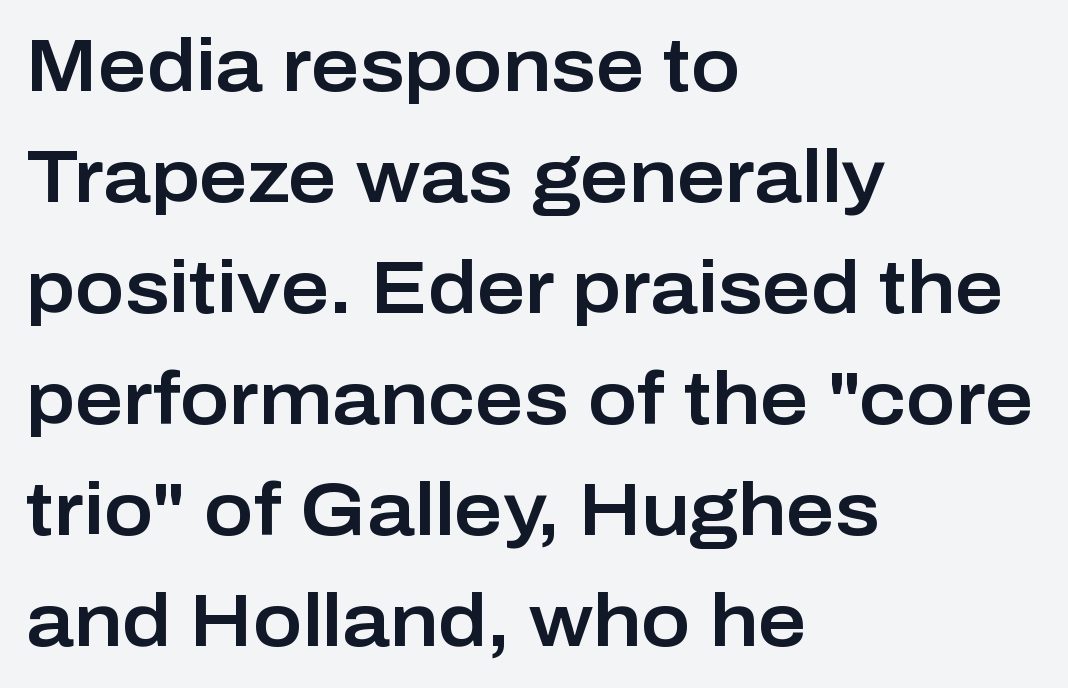
Q: Is the text italic (slanted)? A: No, it is upright.
Q: Is the typeface a serif or a sans-serif typeface? A: Sans-serif.
Q: Is the text underlined? A: No.
Q: How is the paragraph aligned? A: Left-aligned.
Q: Is the spacing between letters normal or unusually wide? A: Normal.
Q: Is the spacing between lines tight, normal or loose? A: Normal.
Q: Width (condensed, normal, or wide)? A: Normal.
Q: Stroke contrast? A: Low.
Q: x-height? A: Medium.
Q: Monospaced? A: No.
